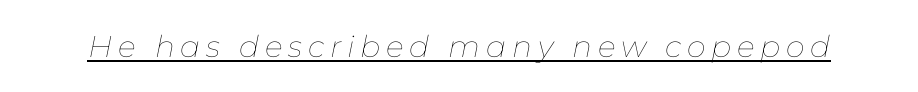
Q: Is the text bold? A: No.
Q: Is the text italic (slanted)? A: Yes, it leans right by about 11 degrees.
Q: Is the text underlined? A: Yes.
Q: Width (condensed, normal, or wide)? A: Normal.
Q: Stroke contrast? A: Low.
Q: x-height? A: Medium.
Q: Monospaced? A: No.
